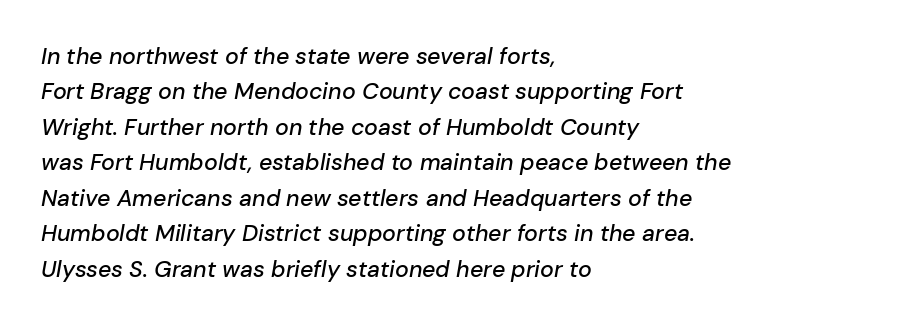
Q: Is the text italic (slanted)? A: Yes, it leans right by about 10 degrees.
Q: Is the text underlined? A: No.
Q: How is the paragraph aligned? A: Left-aligned.
Q: Is the spacing between letters normal or unusually wide? A: Normal.
Q: Is the spacing between lines tight, normal or loose? A: Normal.
